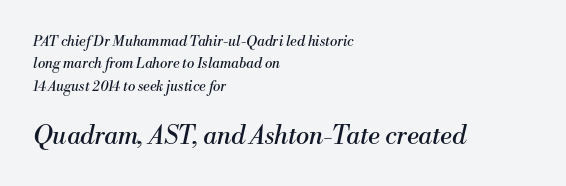
{"italic": "yes", "lean": "right", "slant_degrees": 13, "bold": "no", "underline": "no", "align": "left", "line_spacing": "normal", "line_spacing_ratio": 1.59, "letter_spacing": "normal", "letter_spacing_em": 0.0, "larger_block": "second", "size_ratio": 1.79, "glyph_px": 25}
